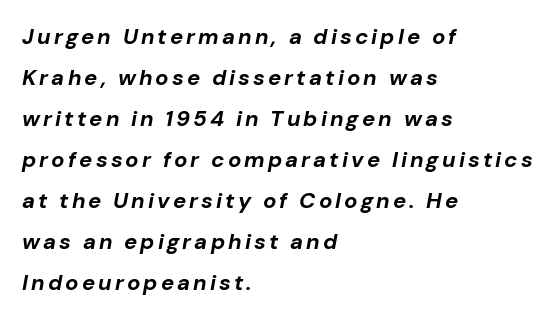
The image shows 22 px bold type, italic (leaning right); set left-aligned, line spacing 1.86x, not underlined.
